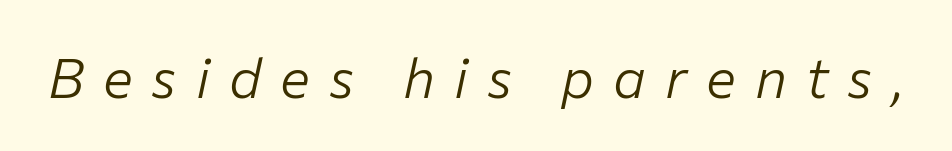
{"italic": "yes", "lean": "right", "slant_degrees": 12, "bold": "no", "weight": "light", "width": "normal", "stroke_contrast": "low", "x_height": "medium", "monospaced": "no", "underline": "no", "letter_spacing": "wide", "letter_spacing_em": 0.34, "glyph_px": 56}
